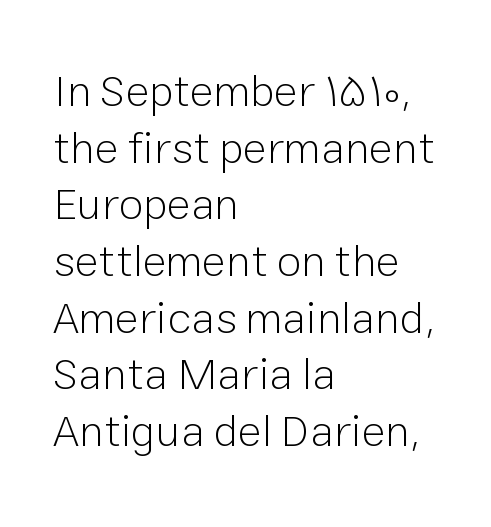
Vertically, the passage feels balanced, rows spaced as you'd expect. Font category for this specimen: sans-serif. In terms of posture, this sample is upright. Nothing heavy about these letters — not bold at all. Here the designer chose a conventional face with non-uniform glyph widths.
